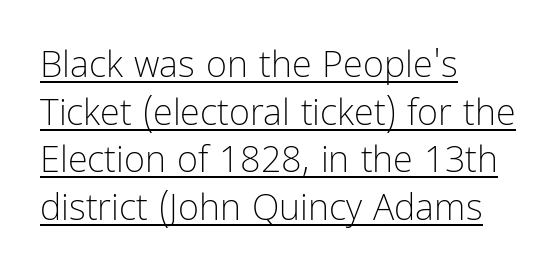
{"serif": "no", "italic": "no", "bold": "no", "weight": "light", "width": "condensed", "stroke_contrast": "low", "x_height": "medium", "monospaced": "no", "underline": "yes", "align": "left", "line_spacing": "normal", "line_spacing_ratio": 1.32, "letter_spacing": "normal", "letter_spacing_em": 0.0, "glyph_px": 36}
